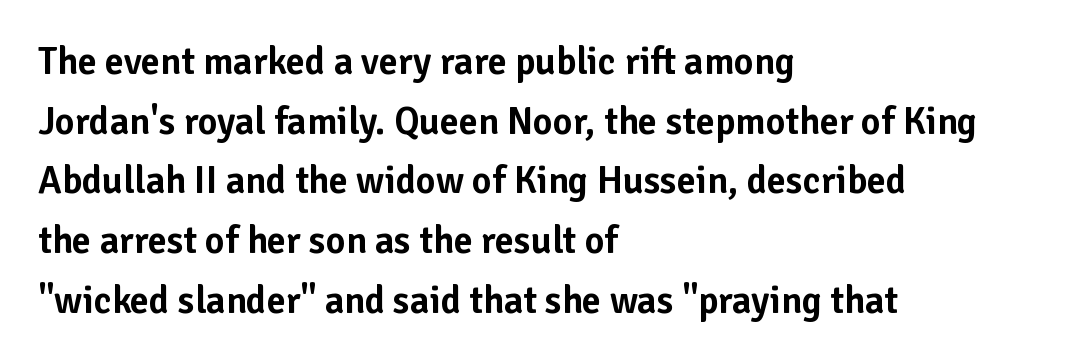
The image shows 38 px sans-serif type, upright; set left-aligned, normal line spacing (1.57x), normal letter spacing, not underlined; low stroke contrast and a medium x-height.
